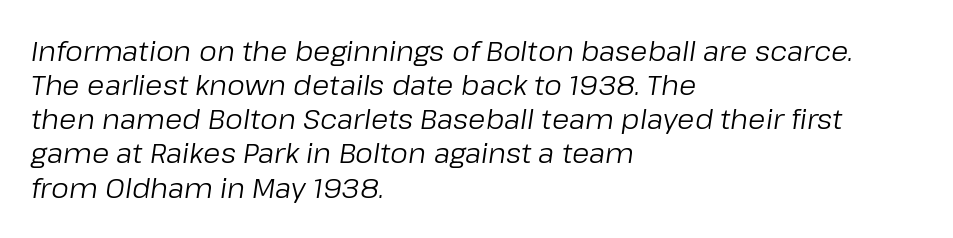
{"italic": "yes", "lean": "right", "slant_degrees": 8, "bold": "no", "weight": "regular", "width": "normal", "stroke_contrast": "low", "x_height": "medium", "monospaced": "no", "underline": "no", "align": "left", "line_spacing_ratio": 1.22, "letter_spacing": "normal", "letter_spacing_em": 0.0, "glyph_px": 28}
